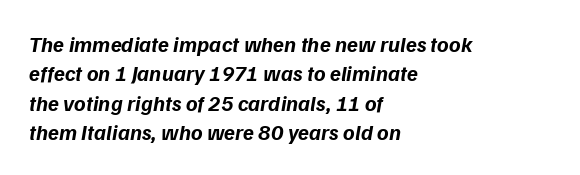
The passage shown has conventional tracking throughout. Bare-footed words on every line. These lines are set flush left with a ragged right edge. A normal amount of white space separates one row of letters from the next. Summary of weight: heavy, a full bold.
